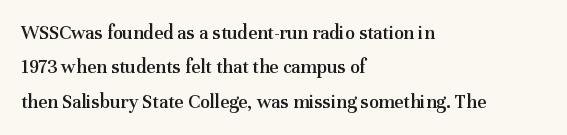
Q: Is the text bold? A: Semi-bold.
Q: Is the text italic (slanted)? A: No, it is upright.
Q: Is the text underlined? A: No.
Q: How is the paragraph aligned? A: Left-aligned.
Q: Is the spacing between letters normal or unusually wide? A: Normal.
